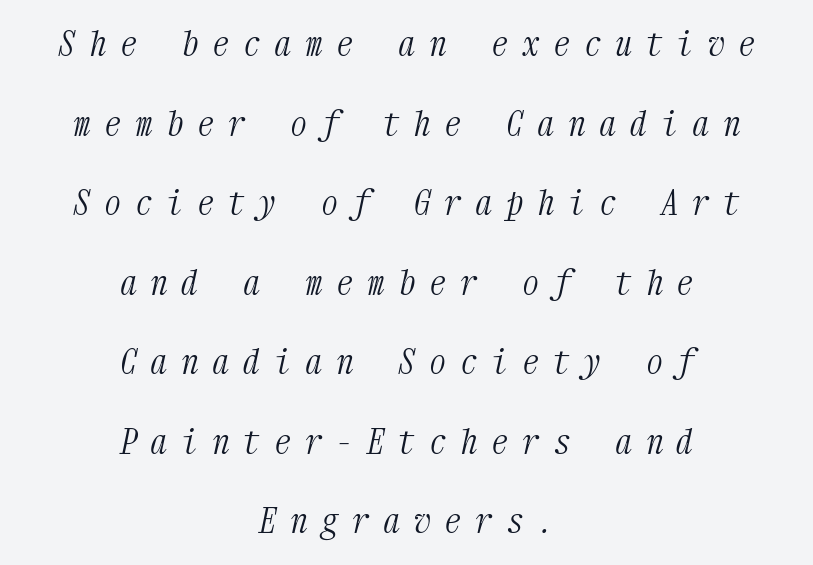
The image shows 34 px light, condensed serif type, italic (leaning right), monospaced; set centered, loose line spacing (2.34x), unusually wide letter spacing (+0.41 em), not underlined; medium stroke contrast and a medium x-height.
